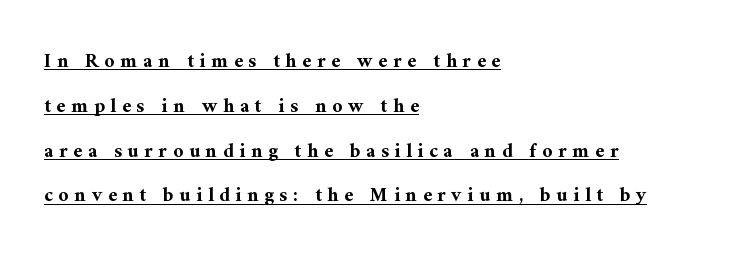
Glance below the letters and you will spot a drawn line. What weight is shown? A full bold with thick strokes. The letters stand straight up with perfectly vertical stems. Leftover space on each line is placed entirely after the last word.
